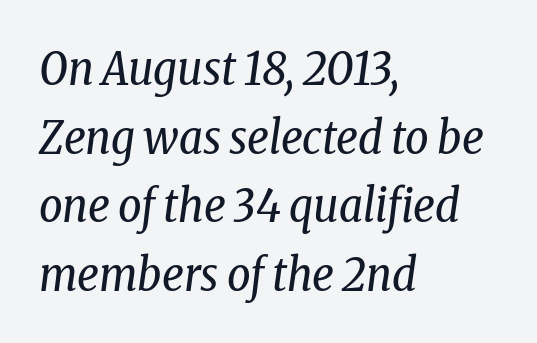
Q: Is the text bold? A: No.
Q: Is the text italic (slanted)? A: Yes, it leans right by about 8 degrees.
Q: Is the typeface a serif or a sans-serif typeface? A: Serif.
Q: Is the text underlined? A: No.
Q: How is the paragraph aligned? A: Left-aligned.
Q: Is the spacing between letters normal or unusually wide? A: Normal.
Q: Is the spacing between lines tight, normal or loose? A: Normal.
Q: Width (condensed, normal, or wide)? A: Condensed.
Q: Stroke contrast? A: Low.
Q: x-height? A: Medium.
Q: Monospaced? A: No.
